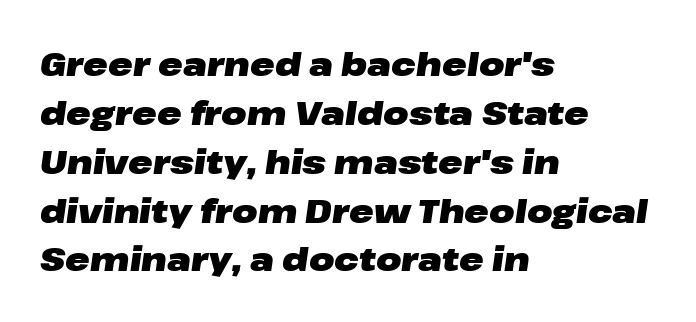
Q: Is the text bold? A: Yes.
Q: Is the text italic (slanted)? A: Yes, it leans right by about 8 degrees.
Q: Is the text underlined? A: No.
Q: How is the paragraph aligned? A: Left-aligned.
Q: Is the spacing between letters normal or unusually wide? A: Normal.
Q: Is the spacing between lines tight, normal or loose? A: Normal.
Q: Width (condensed, normal, or wide)? A: Wide.
Q: Stroke contrast? A: Low.
Q: x-height? A: Medium.
Q: Monospaced? A: No.
